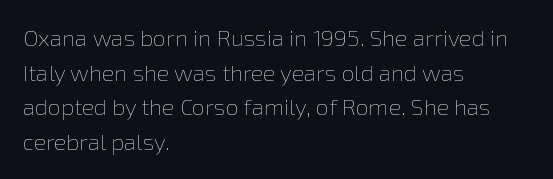
Q: Is the text bold? A: No.
Q: Is the text italic (slanted)? A: No, it is upright.
Q: Is the text underlined? A: No.
Q: How is the paragraph aligned? A: Left-aligned.
Q: Is the spacing between letters normal or unusually wide? A: Normal.
Q: Is the spacing between lines tight, normal or loose? A: Normal.
